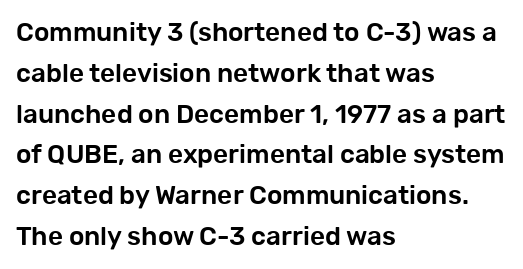
The image shows 26 px text type, upright; set left-aligned, normal line spacing (1.57x), normal letter spacing, not underlined.
